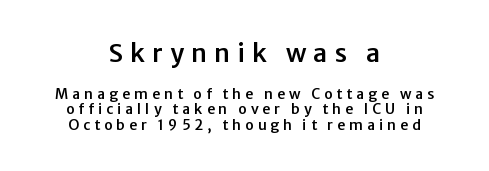
The image shows 25 px text type, upright; set centered, tight line spacing (1.11x), unusually wide letter spacing (+0.29 em), not underlined; the first (top) block is 1.79x larger.
